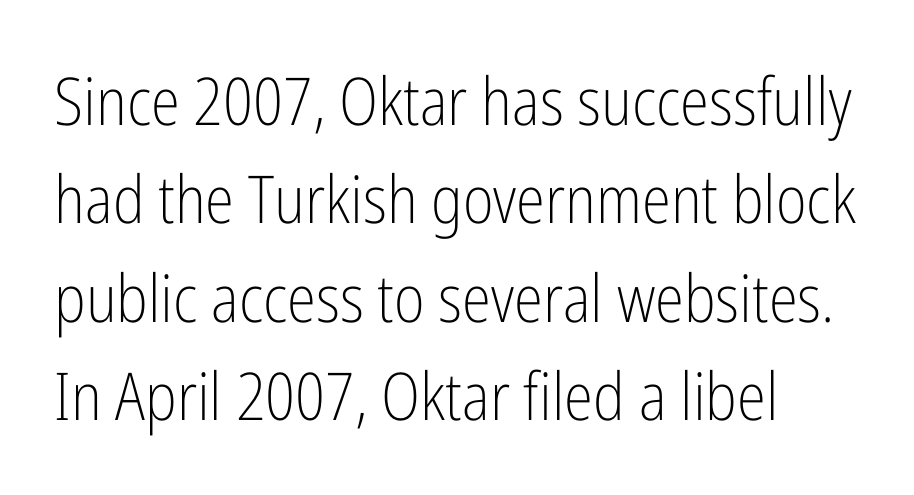
The image shows 66 px light, condensed sans-serif type, upright; set left-aligned, normal line spacing (1.49x), normal letter spacing, not underlined; low stroke contrast and a medium x-height.
